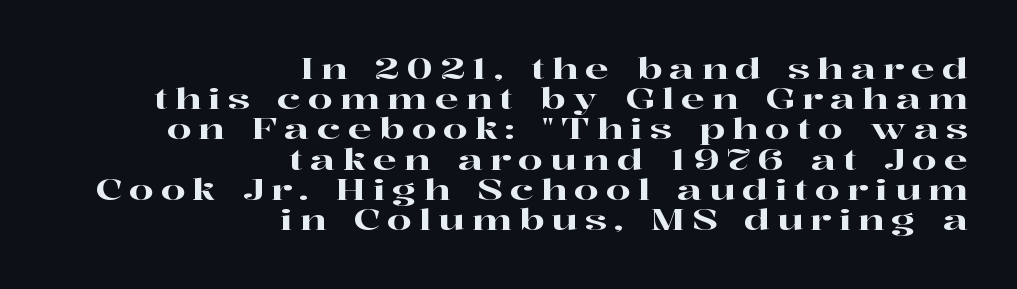
Q: Is the text italic (slanted)? A: No, it is upright.
Q: Is the typeface a serif or a sans-serif typeface? A: Serif.
Q: Is the text underlined? A: No.
Q: How is the paragraph aligned? A: Right-aligned.
Q: Is the spacing between letters normal or unusually wide? A: Unusually wide.
Q: Is the spacing between lines tight, normal or loose? A: Tight.
Q: Width (condensed, normal, or wide)? A: Wide.
Q: Stroke contrast? A: High.
Q: x-height? A: Medium.
Q: Monospaced? A: No.
